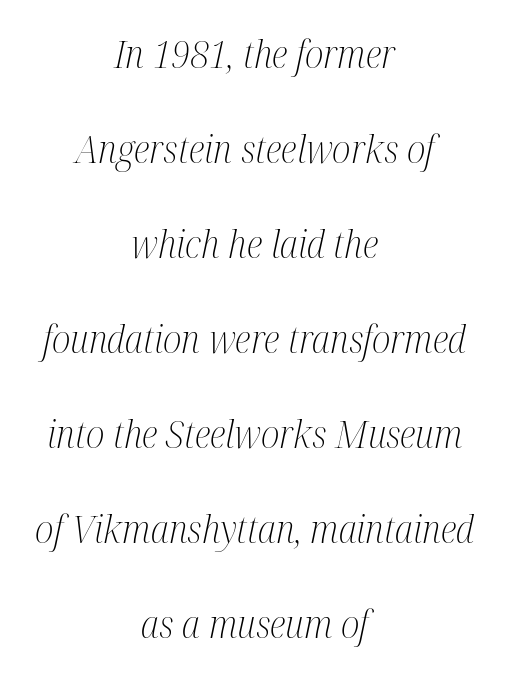
You could not count columns in this text — the font is proportionally spaced. Emphasis-style slanted type is in use. Are there feet on the stems? There are — it's a serif. Here the glyphs are tracked normally, forming tight word shapes. Bare-footed words on every line. The font sits on the lighter half of the weight spectrum, regular included.
